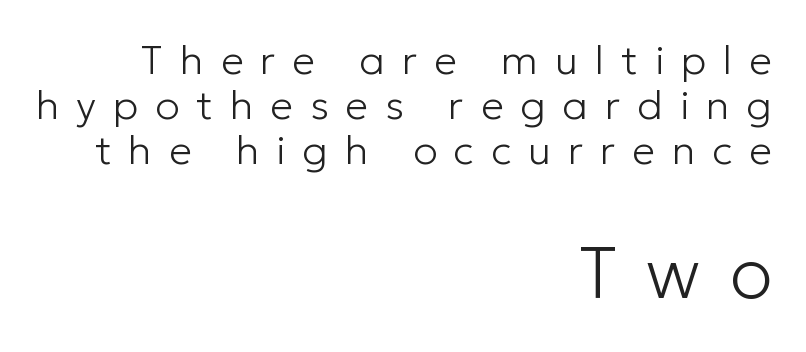
Which margin do the lines hug? The right one — the left edge is uneven. Honestly, the letter spacing is so wide it's the main thing you notice. Upright lettering throughout. Underlining? Definitely not there. Line spacing here is tight.
